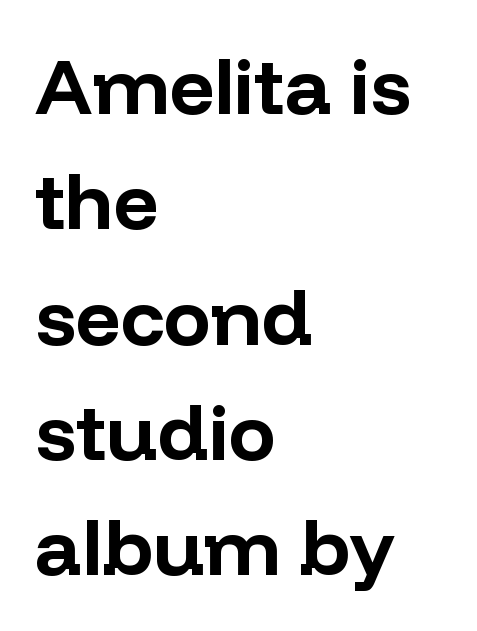
Q: Is the text bold? A: Yes.
Q: Is the text italic (slanted)? A: No, it is upright.
Q: Is the typeface a serif or a sans-serif typeface? A: Sans-serif.
Q: Is the text underlined? A: No.
Q: How is the paragraph aligned? A: Left-aligned.
Q: Is the spacing between letters normal or unusually wide? A: Normal.
Q: Is the spacing between lines tight, normal or loose? A: Normal.
Q: Width (condensed, normal, or wide)? A: Normal.
Q: Stroke contrast? A: Low.
Q: x-height? A: Medium.
Q: Monospaced? A: No.
